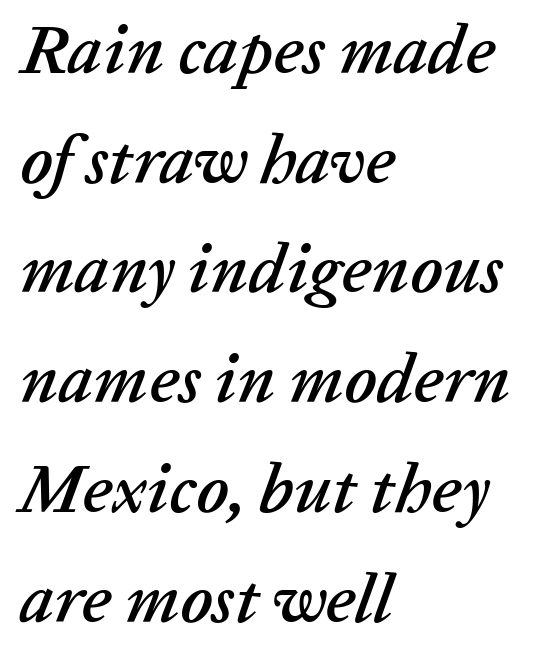
Q: Is the text italic (slanted)? A: Yes, it leans right by about 20 degrees.
Q: Is the text underlined? A: No.
Q: How is the paragraph aligned? A: Left-aligned.
Q: Is the spacing between letters normal or unusually wide? A: Normal.
Q: Is the spacing between lines tight, normal or loose? A: Normal.
Q: Width (condensed, normal, or wide)? A: Normal.
Q: Stroke contrast? A: Low.
Q: x-height? A: Medium.
Q: Monospaced? A: No.
